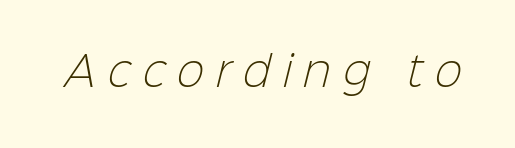
The characters display no serif detailing; their extremities are plain. Is this a heavy cut? Hardly; it is regular or lighter. Bare-footed words on every line. Students, note that the glyphs here are deliberately spaced far apart. Looks like regular typesetting: each glyph gets only the width it needs.
